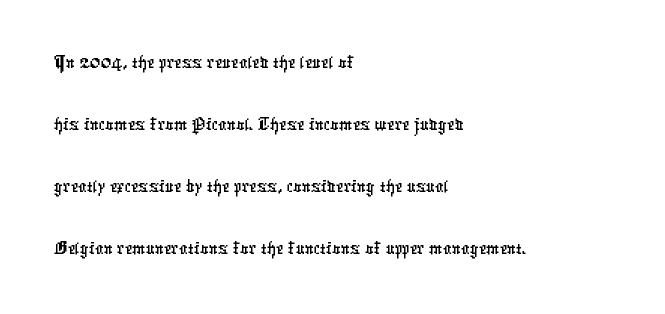
Q: Is the typeface a serif or a sans-serif typeface? A: Sans-serif.
Q: Is the text underlined? A: No.
Q: How is the paragraph aligned? A: Left-aligned.
Q: Is the spacing between letters normal or unusually wide? A: Normal.
Q: Is the spacing between lines tight, normal or loose? A: Normal.
Q: Width (condensed, normal, or wide)? A: Condensed.
Q: Stroke contrast? A: Low.
Q: x-height? A: Medium.
Q: Monospaced? A: No.
